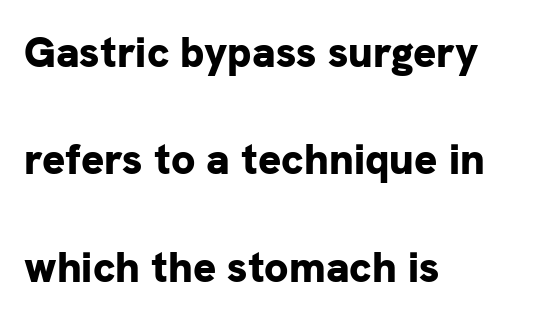
The image shows 43 px bold sans-serif type, upright; set left-aligned, loose line spacing (2.5x), normal letter spacing, not underlined; low stroke contrast and a medium x-height.
